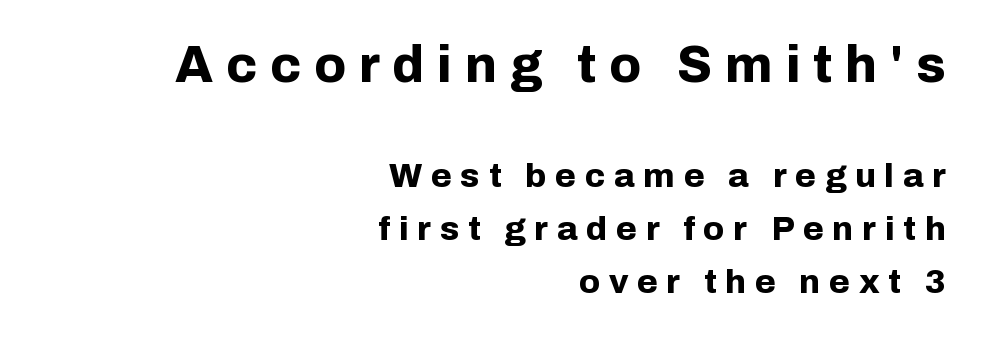
Any mark beneath the type? The region is blank. Two sizes are in play, and the larger belongs to the first block. A full-strength bold gives these letters their thick strokes. There is plenty of visible air inserted between adjacent glyphs.
